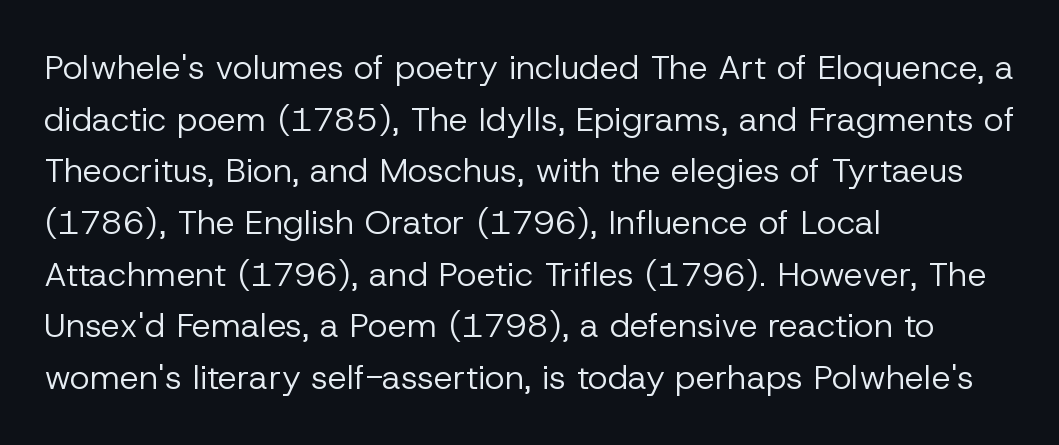
The image shows 34 px regular-weight sans-serif type, upright; set left-aligned, normal line spacing (1.52x), normal letter spacing, not underlined; low stroke contrast and a medium x-height.
